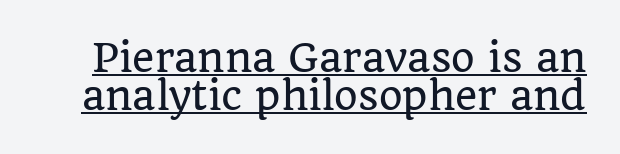
If you drew a line through each stem, it would be perfectly vertical. A typographer would call this underscored text. Tracking value appears to be zero — textbook default spacing. Summary of vertical rhythm: compact, with narrow interline spacing. Looks like regular typesetting: each glyph gets only the width it needs. A serif font was chosen for this passage.
